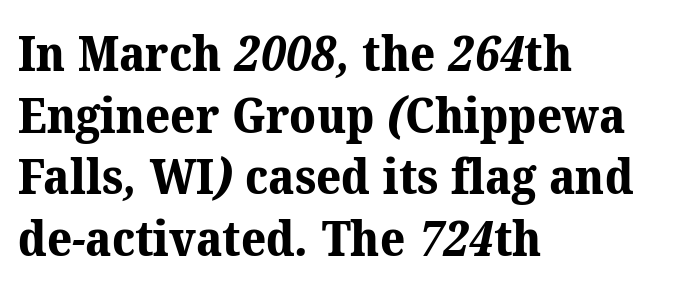
The image shows 49 px bold serif type; set left-aligned, normal line spacing (1.26x), normal letter spacing, not underlined; medium stroke contrast and a medium x-height.
